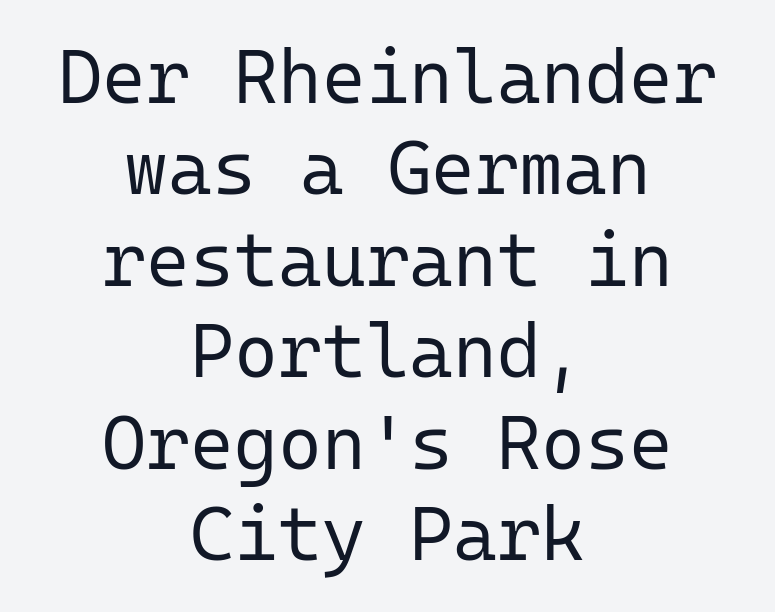
The letterforms sit shoulder to shoulder at normal distance. This sample has the even, mechanical cadence of fixed-width lettering. Posture: upright roman. The compositor balanced each line on the midline.
